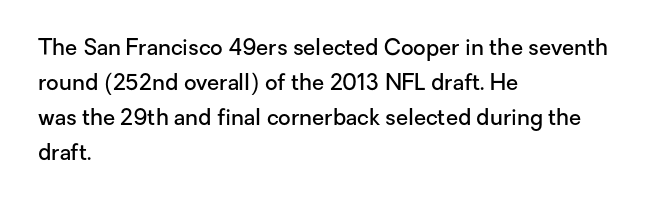
The image shows 22 px text type, upright; set left-aligned, normal line spacing (1.59x), normal letter spacing, not underlined.
